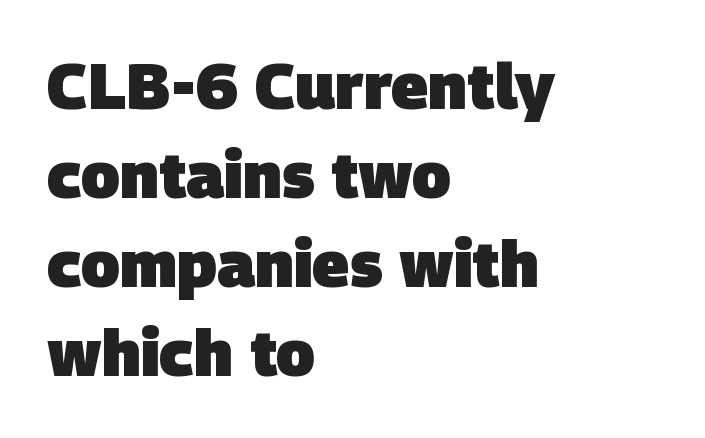
Q: Is the text bold? A: Yes.
Q: Is the typeface a serif or a sans-serif typeface? A: Sans-serif.
Q: Is the text underlined? A: No.
Q: How is the paragraph aligned? A: Left-aligned.
Q: Is the spacing between letters normal or unusually wide? A: Normal.
Q: Is the spacing between lines tight, normal or loose? A: Normal.
Q: Width (condensed, normal, or wide)? A: Normal.
Q: Stroke contrast? A: Low.
Q: x-height? A: Large.
Q: Monospaced? A: No.
